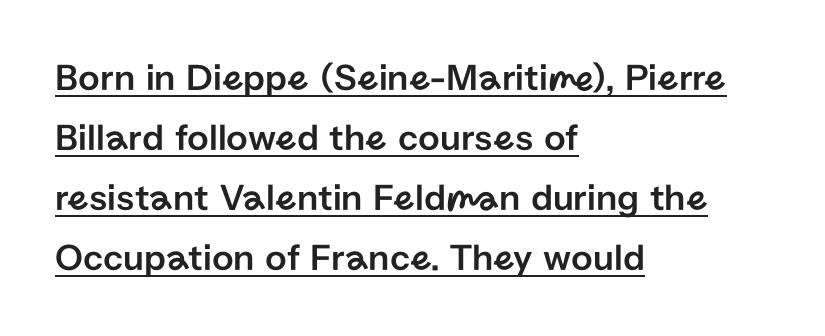
{"serif": "no", "italic": "no", "width": "normal", "stroke_contrast": "low", "x_height": "medium", "monospaced": "no", "underline": "yes", "align": "left", "line_spacing": "normal", "line_spacing_ratio": 1.58, "letter_spacing": "normal", "letter_spacing_em": 0.0, "glyph_px": 38}
